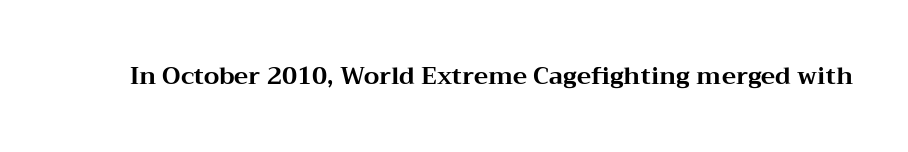
What stands out about the letter spacing? Nothing — it is the standard amount. Upright lettering throughout. Bold? Absolutely — the strokes are thick and heavy. The glyphs are unaccompanied by any horizontal stroke below them.
